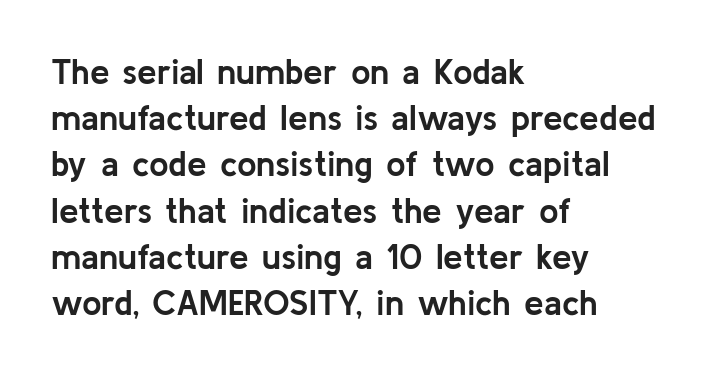
{"serif": "no", "italic": "no", "bold": "yes", "weight": "semibold", "width": "normal", "stroke_contrast": "low", "x_height": "medium", "monospaced": "no", "underline": "no", "align": "left", "line_spacing": "normal", "line_spacing_ratio": 1.32, "letter_spacing": "normal", "letter_spacing_em": 0.0, "glyph_px": 35}
